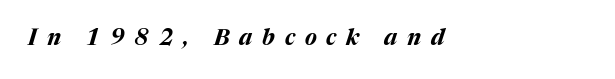
{"italic": "yes", "lean": "right", "slant_degrees": 17, "bold": "yes", "underline": "no", "align": "left", "letter_spacing": "wide", "letter_spacing_em": 0.45, "glyph_px": 22}
